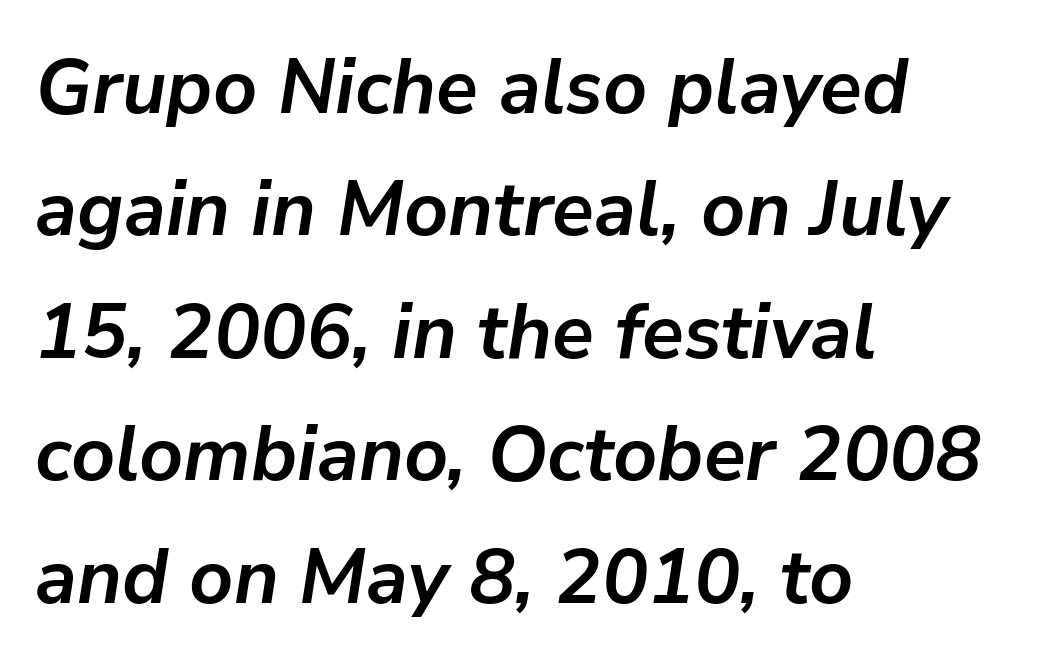
{"italic": "yes", "lean": "right", "slant_degrees": 9, "bold": "yes", "weight": "semibold", "width": "normal", "stroke_contrast": "low", "x_height": "medium", "monospaced": "no", "underline": "no", "align": "left", "line_spacing": "normal", "line_spacing_ratio": 1.59, "letter_spacing": "normal", "letter_spacing_em": 0.0, "glyph_px": 77}
